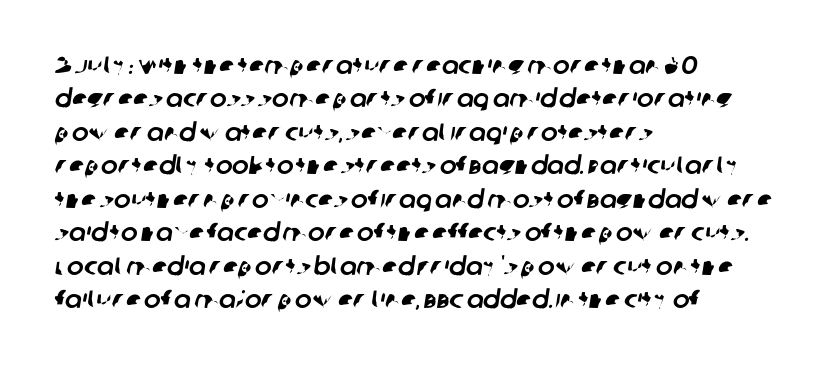
The image shows 25 px text type; set left-aligned, normal line spacing (1.34x), normal letter spacing, not underlined.
